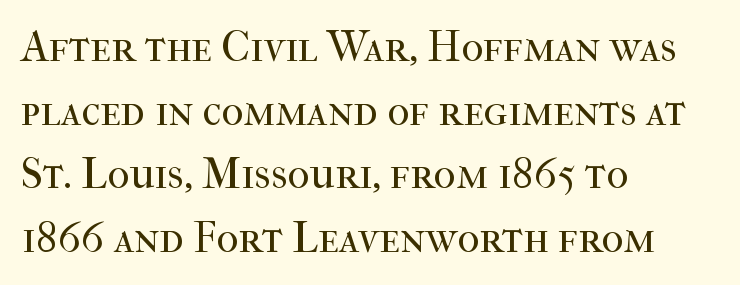
Q: Is the text bold? A: No.
Q: Is the text italic (slanted)? A: No, it is upright.
Q: Is the typeface a serif or a sans-serif typeface? A: Serif.
Q: Is the text underlined? A: No.
Q: How is the paragraph aligned? A: Left-aligned.
Q: Is the spacing between letters normal or unusually wide? A: Normal.
Q: Is the spacing between lines tight, normal or loose? A: Normal.
Q: Width (condensed, normal, or wide)? A: Normal.
Q: Stroke contrast? A: High.
Q: x-height? A: Medium.
Q: Monospaced? A: No.
